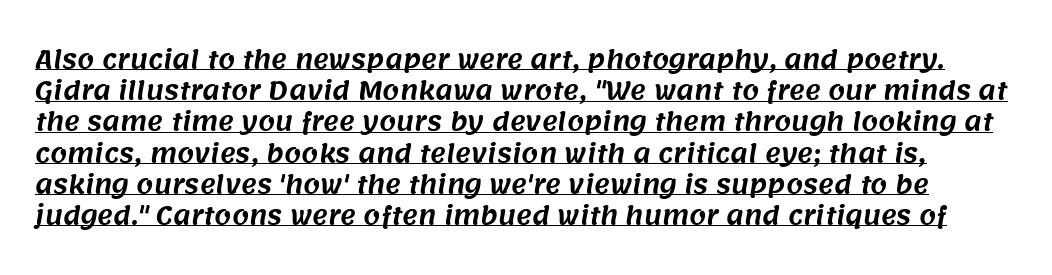
The image shows 24 px text type; set normal line spacing (1.3x), normal letter spacing, underlined.
